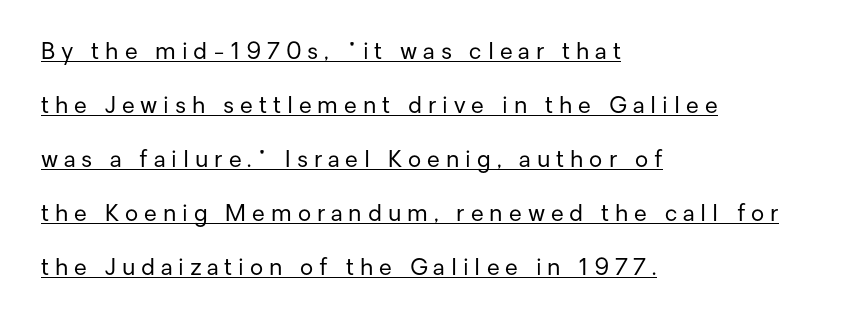
Q: Is the text bold? A: No.
Q: Is the text italic (slanted)? A: No, it is upright.
Q: Is the text underlined? A: Yes.
Q: How is the paragraph aligned? A: Left-aligned.
Q: Is the spacing between letters normal or unusually wide? A: Unusually wide.
Q: Is the spacing between lines tight, normal or loose? A: Loose.
